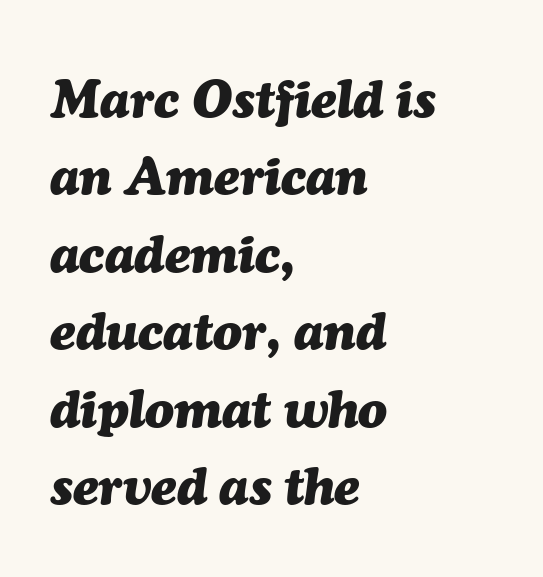
The image shows 53 px heavy type, italic (leaning right); set left-aligned, normal line spacing (1.46x), normal letter spacing, not underlined; medium stroke contrast and a medium x-height.
